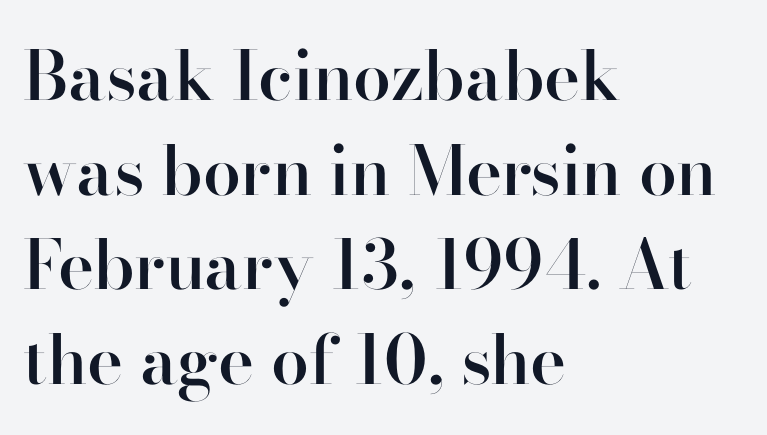
The image shows 68 px semibold serif type, upright; set left-aligned, normal line spacing (1.39x), normal letter spacing, not underlined; high stroke contrast and a small x-height.
